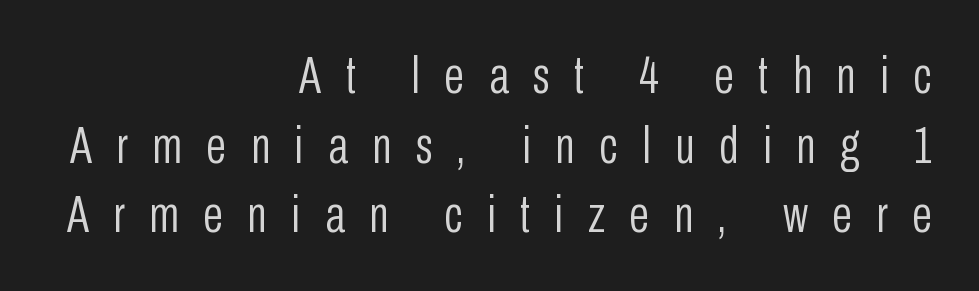
Q: Is the text bold? A: No.
Q: Is the text italic (slanted)? A: No, it is upright.
Q: Is the typeface a serif or a sans-serif typeface? A: Sans-serif.
Q: Is the text underlined? A: No.
Q: How is the paragraph aligned? A: Right-aligned.
Q: Is the spacing between letters normal or unusually wide? A: Unusually wide.
Q: Is the spacing between lines tight, normal or loose? A: Normal.
Q: Width (condensed, normal, or wide)? A: Condensed.
Q: Stroke contrast? A: Low.
Q: x-height? A: Medium.
Q: Monospaced? A: No.
